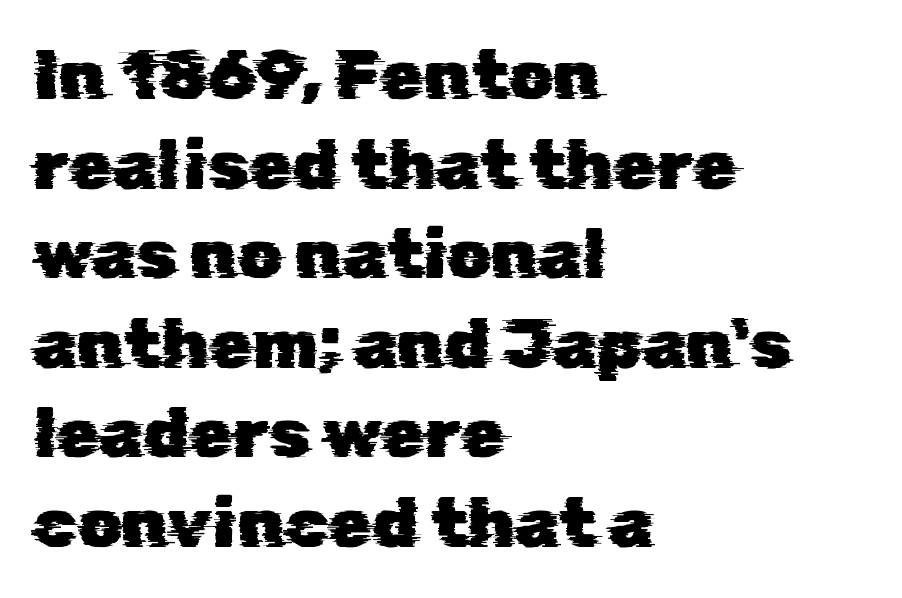
The image shows 70 px sans-serif type; set left-aligned, normal line spacing (1.28x), normal letter spacing, not underlined; low stroke contrast and a medium x-height.
